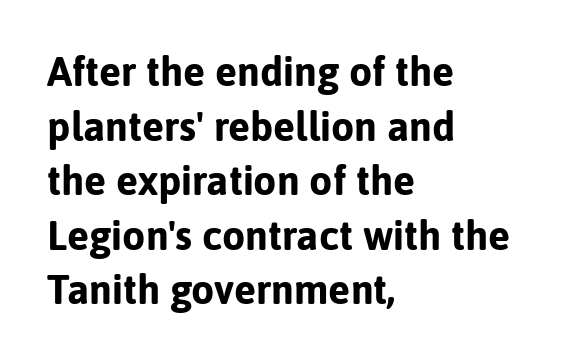
The image shows 41 px bold sans-serif type, upright; set left-aligned, normal line spacing (1.33x), normal letter spacing, not underlined; low stroke contrast and a medium x-height.
